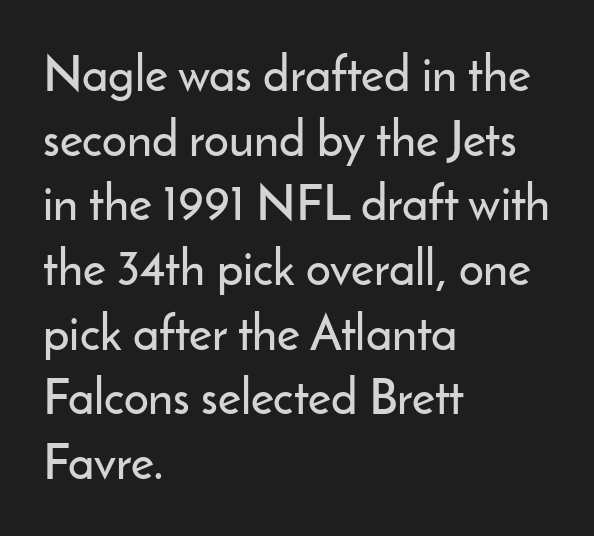
The image shows 49 px sans-serif type, upright; set left-aligned, normal line spacing (1.32x), normal letter spacing, not underlined; low stroke contrast and a small x-height.
